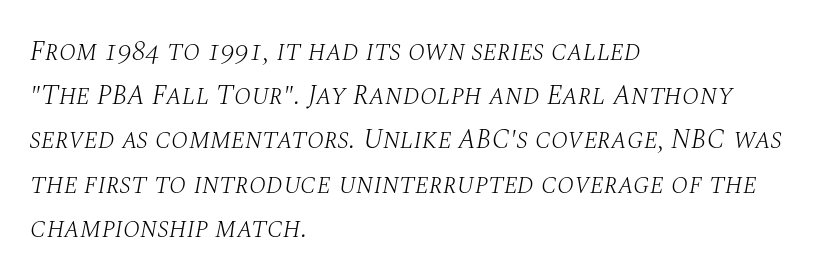
The image shows 28 px light serif type, italic (leaning right); set left-aligned, normal line spacing (1.58x), normal letter spacing, not underlined; medium stroke contrast and a large x-height.
